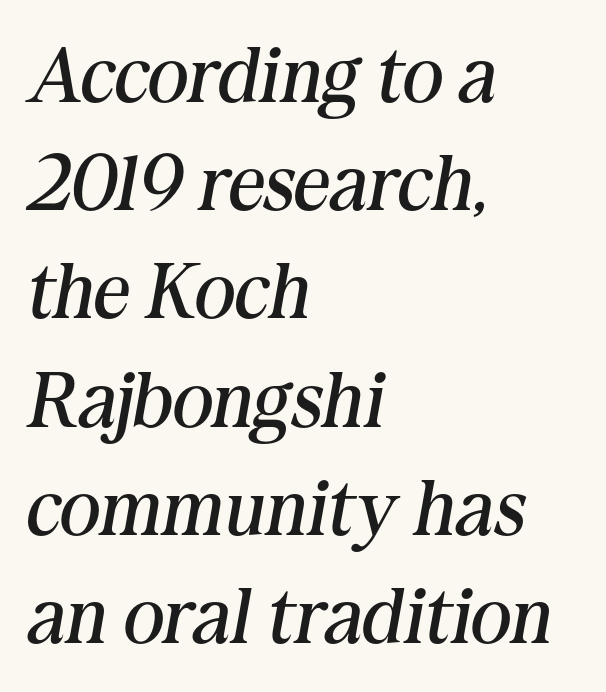
Standard letterfit; no display-style spreading of the glyphs. Is this a fixed-width face? No — the glyphs have proportional, varying widths. Honestly, the row spacing looks completely unremarkable. Teacher's note: observe the even left margin — that is flush-left alignment.
